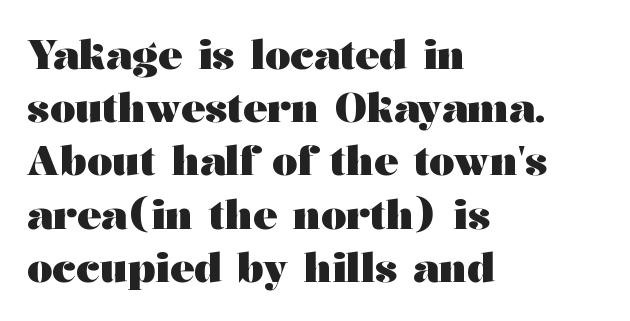
The image shows 40 px heavy, wide serif type, upright; set left-aligned, normal line spacing (1.33x), normal letter spacing, not underlined; medium stroke contrast and a medium x-height.
